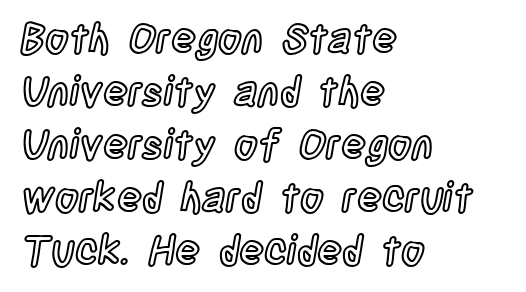
{"width": "condensed", "x_height": "large", "monospaced": "no", "underline": "no", "align": "left", "line_spacing": "normal", "line_spacing_ratio": 1.29, "letter_spacing": "normal", "letter_spacing_em": 0.0, "glyph_px": 41}
